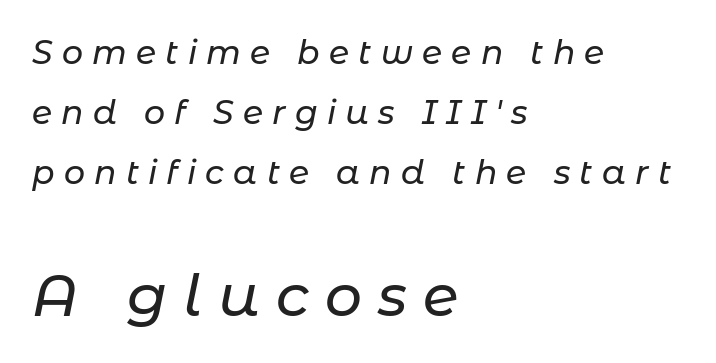
The image shows 58 px text type, italic (leaning right); set left-aligned, line spacing 1.82x, unusually wide letter spacing (+0.28 em), not underlined; the second (bottom) block is 1.76x larger; low stroke contrast and a medium x-height.
